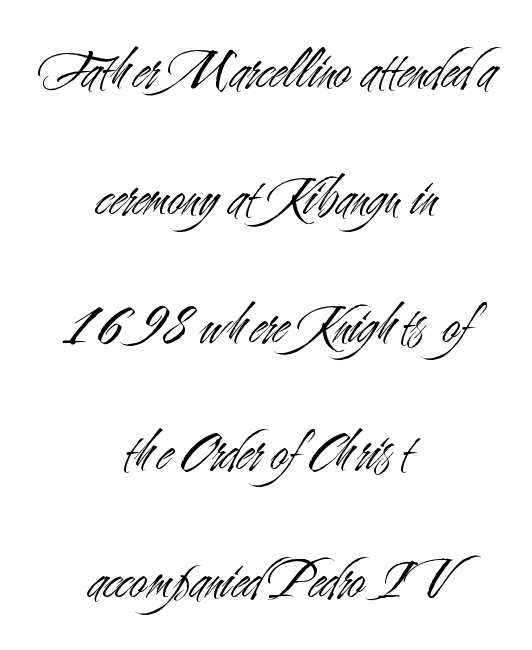
Nothing heavy about these letters — not bold at all. The passage shown is typed in a proportional face where columns would drift. A clean baseline with only descenders dipping below it. Caption: multi-line text, centered on the measure.
